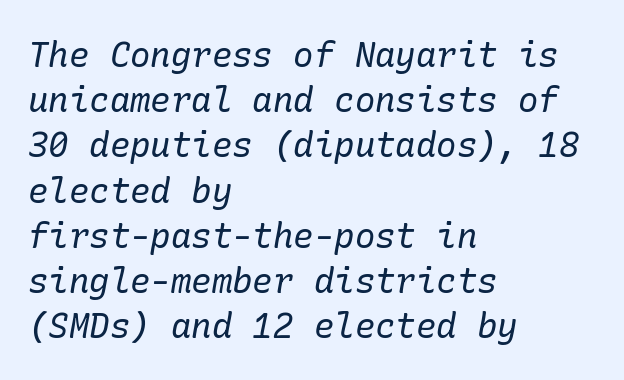
{"italic": "yes", "lean": "right", "slant_degrees": 10, "bold": "no", "weight": "regular", "width": "normal", "stroke_contrast": "low", "x_height": "medium", "underline": "no", "align": "left", "line_spacing": "normal", "line_spacing_ratio": 1.33, "letter_spacing": "normal", "letter_spacing_em": 0.0, "glyph_px": 34}
